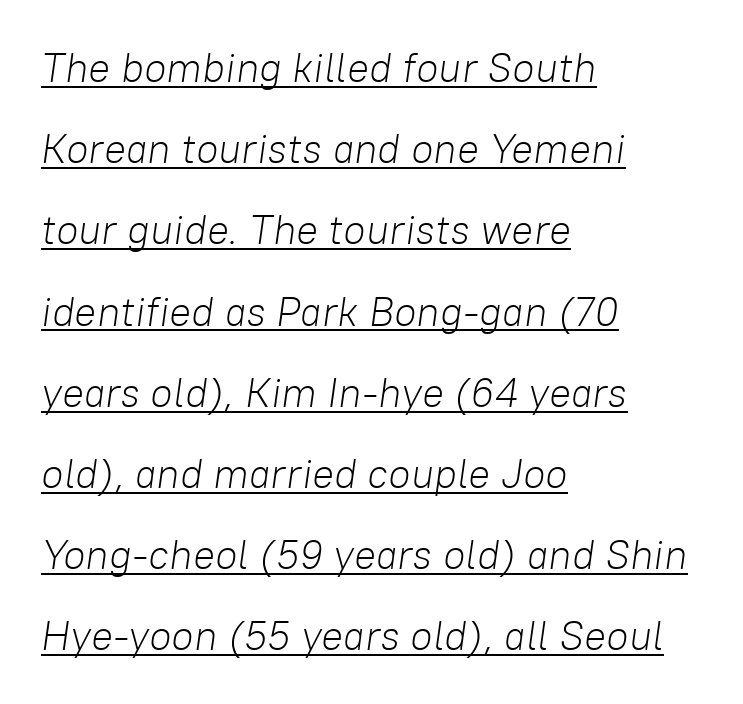
{"italic": "yes", "lean": "right", "slant_degrees": 8, "bold": "no", "weight": "light", "width": "normal", "stroke_contrast": "low", "x_height": "medium", "monospaced": "no", "underline": "yes", "align": "left", "line_spacing": "loose", "line_spacing_ratio": 1.98, "letter_spacing": "normal", "letter_spacing_em": 0.0, "glyph_px": 41}
